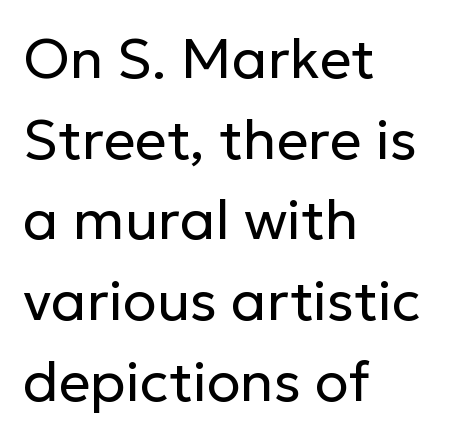
{"serif": "no", "italic": "no", "bold": "no", "weight": "regular", "width": "normal", "stroke_contrast": "low", "x_height": "medium", "monospaced": "no", "underline": "no", "align": "left", "line_spacing": "normal", "line_spacing_ratio": 1.44, "letter_spacing": "normal", "letter_spacing_em": 0.0, "glyph_px": 56}
